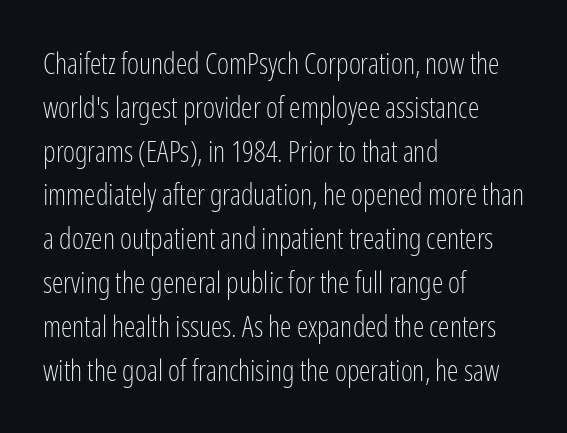
Q: Is the text bold? A: No.
Q: Is the text italic (slanted)? A: No, it is upright.
Q: Is the typeface a serif or a sans-serif typeface? A: Sans-serif.
Q: Is the text underlined? A: No.
Q: How is the paragraph aligned? A: Left-aligned.
Q: Is the spacing between letters normal or unusually wide? A: Normal.
Q: Is the spacing between lines tight, normal or loose? A: Normal.
Q: Width (condensed, normal, or wide)? A: Condensed.
Q: Stroke contrast? A: Low.
Q: x-height? A: Medium.
Q: Monospaced? A: No.
